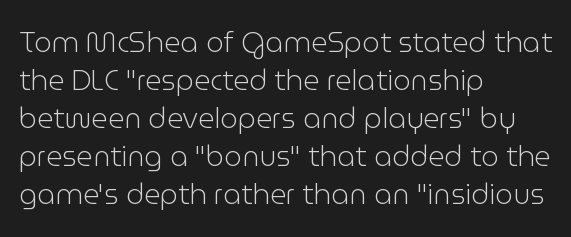
Q: Is the text bold? A: No.
Q: Is the text italic (slanted)? A: No, it is upright.
Q: Is the typeface a serif or a sans-serif typeface? A: Sans-serif.
Q: Is the text underlined? A: No.
Q: How is the paragraph aligned? A: Left-aligned.
Q: Is the spacing between letters normal or unusually wide? A: Normal.
Q: Is the spacing between lines tight, normal or loose? A: Normal.
Q: Width (condensed, normal, or wide)? A: Normal.
Q: Stroke contrast? A: Low.
Q: x-height? A: Medium.
Q: Monospaced? A: No.
